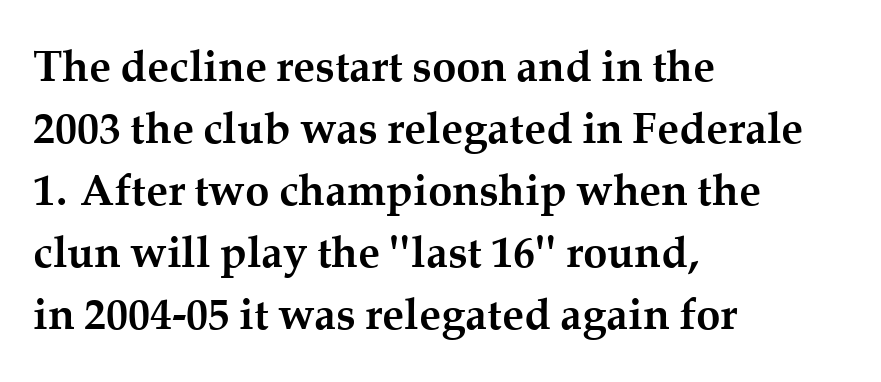
The image shows 44 px semibold serif type, upright; set left-aligned, normal line spacing (1.41x), normal letter spacing, not underlined; medium stroke contrast and a medium x-height.
